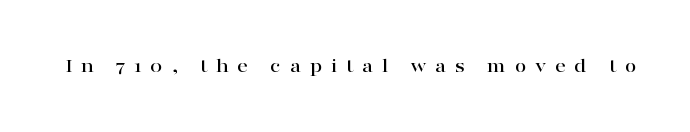
{"italic": "no", "underline": "no", "letter_spacing": "wide", "letter_spacing_em": 0.41, "glyph_px": 21}
